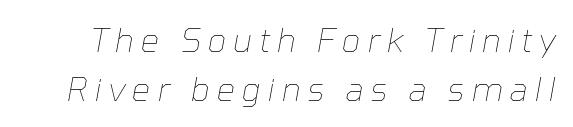
{"italic": "yes", "lean": "right", "slant_degrees": 10, "bold": "no", "weight": "thin", "width": "normal", "stroke_contrast": "low", "x_height": "medium", "monospaced": "no", "underline": "no", "line_spacing": "normal", "line_spacing_ratio": 1.47, "letter_spacing": "wide", "letter_spacing_em": 0.2, "glyph_px": 33}
